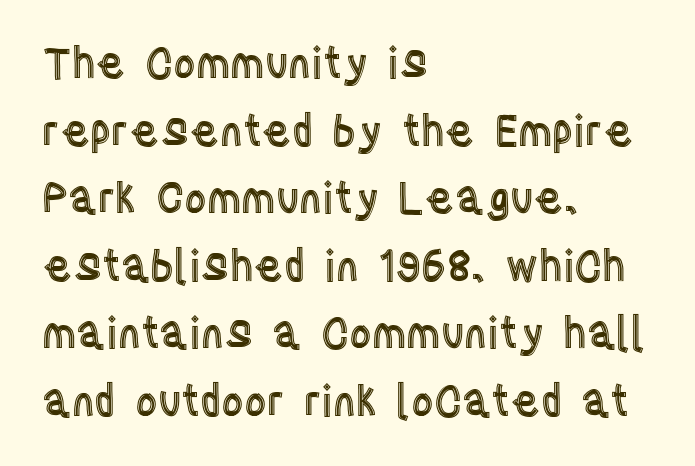
Q: Is the text italic (slanted)? A: No, it is upright.
Q: Is the text underlined? A: No.
Q: How is the paragraph aligned? A: Left-aligned.
Q: Is the spacing between letters normal or unusually wide? A: Normal.
Q: Is the spacing between lines tight, normal or loose? A: Normal.
Q: Width (condensed, normal, or wide)? A: Condensed.
Q: x-height? A: Large.
Q: Monospaced? A: No.
